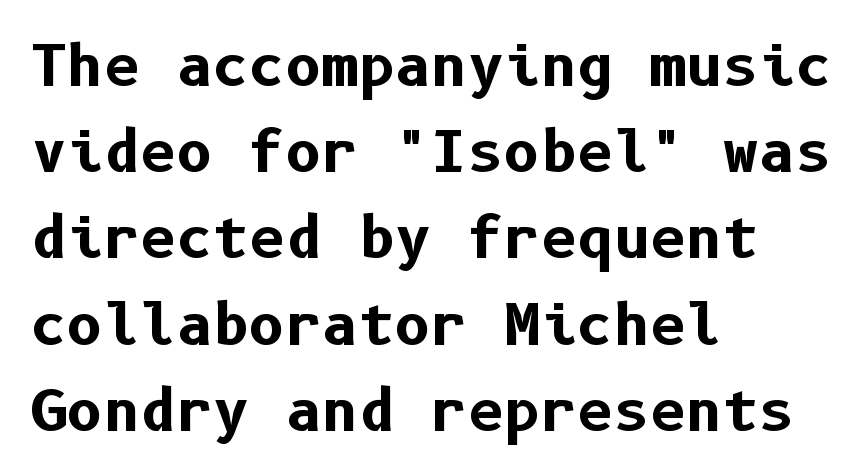
Here the glyphs are tracked normally, forming tight word shapes. In terms of posture, this sample is upright. The vertical gap from one line to the next is medium. Line starts are locked; line ends wander.
